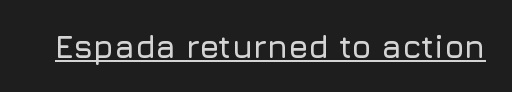
How are the letters spaced? Ordinarily, with no added tracking. Unlike a traditional serif, this face leaves its strokes unadorned. The letters stand upright; this is a roman face. The face used here appears with an underline applied.
